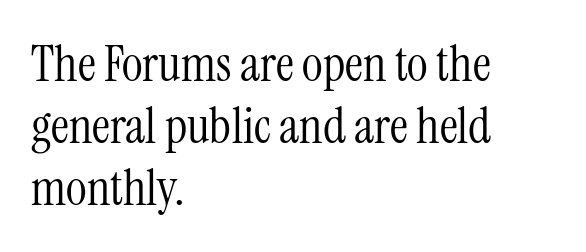
{"serif": "yes", "italic": "no", "bold": "no", "weight": "light", "width": "condensed", "stroke_contrast": "medium", "x_height": "medium", "monospaced": "no", "underline": "no", "align": "left", "line_spacing_ratio": 1.24, "letter_spacing": "normal", "letter_spacing_em": 0.0, "glyph_px": 50}
